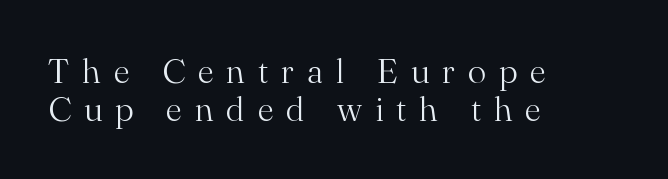
The image shows 35 px light serif type, upright; set left-aligned, tight line spacing (1.09x), unusually wide letter spacing (+0.36 em), not underlined; medium stroke contrast and a small x-height.
